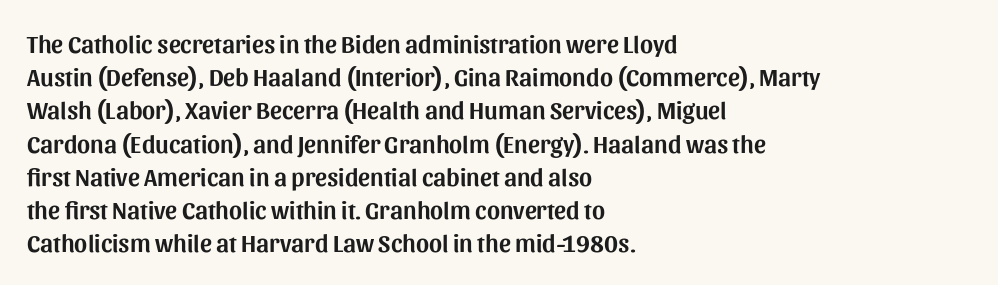
{"italic": "no", "underline": "no", "align": "left", "line_spacing": "normal", "line_spacing_ratio": 1.33, "letter_spacing": "normal", "letter_spacing_em": 0.0, "glyph_px": 25}
